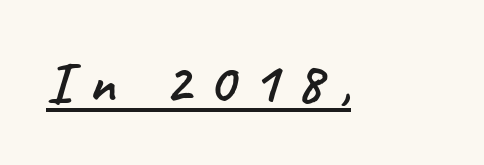
{"serif": "no", "width": "normal", "stroke_contrast": "low", "x_height": "small", "monospaced": "no", "underline": "yes", "letter_spacing": "wide", "letter_spacing_em": 0.32, "glyph_px": 57}
